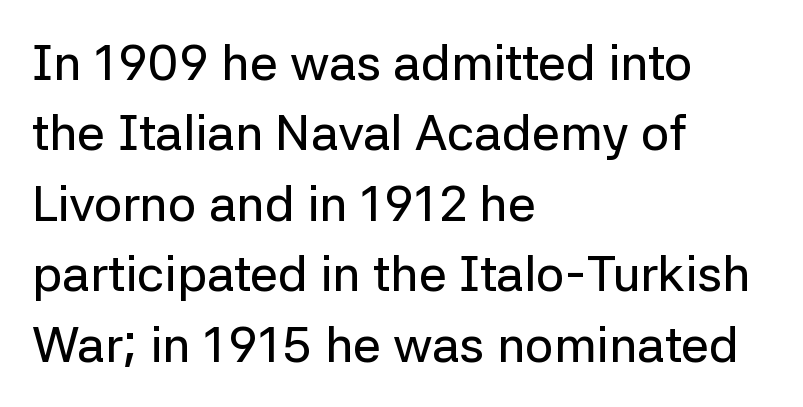
The image shows 50 px sans-serif type, upright; set left-aligned, normal line spacing (1.41x), normal letter spacing, not underlined; low stroke contrast and a medium x-height.
